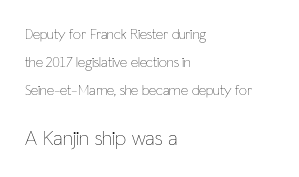
Does the copy run flush right? No — it runs flush left. Does the lettering tilt? It doesn't — this is upright. A student would notice the bottom passage is typeset larger than what precedes it. The space beneath each line is pristine and unruled. The characters are drawn with everyday or finer stroke widths.
